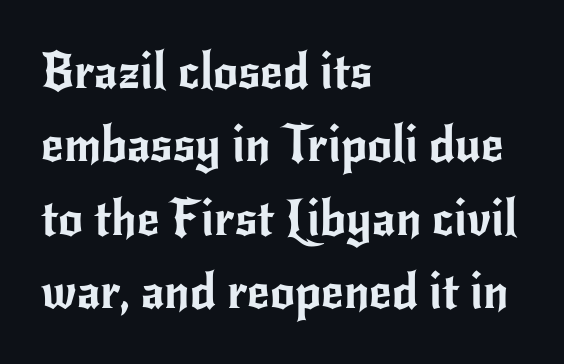
The image shows 49 px sans-serif type, upright; set left-aligned, normal line spacing (1.5x), normal letter spacing, not underlined; low stroke contrast and a small x-height.
